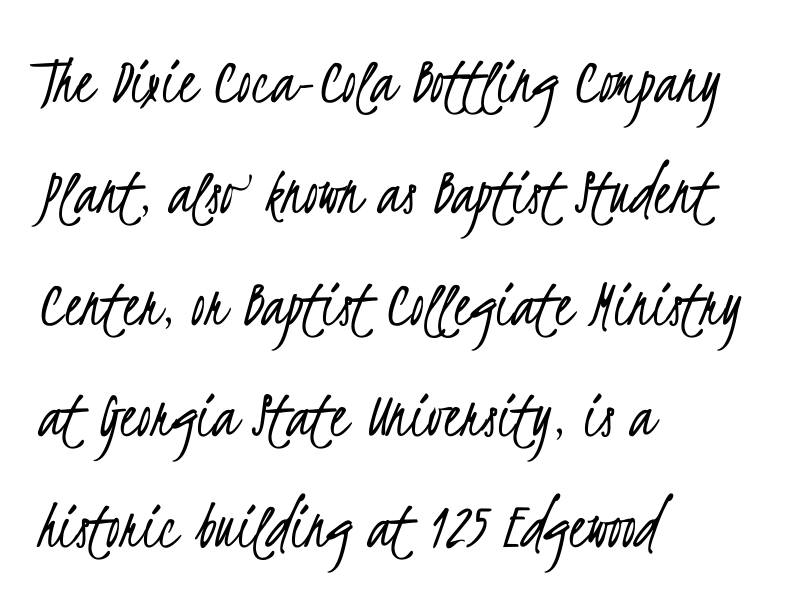
{"serif": "no", "bold": "no", "weight": "light", "width": "condensed", "stroke_contrast": "low", "x_height": "small", "monospaced": "no", "underline": "no", "align": "left", "line_spacing": "normal", "line_spacing_ratio": 1.59, "letter_spacing": "normal", "letter_spacing_em": 0.0, "glyph_px": 70}
